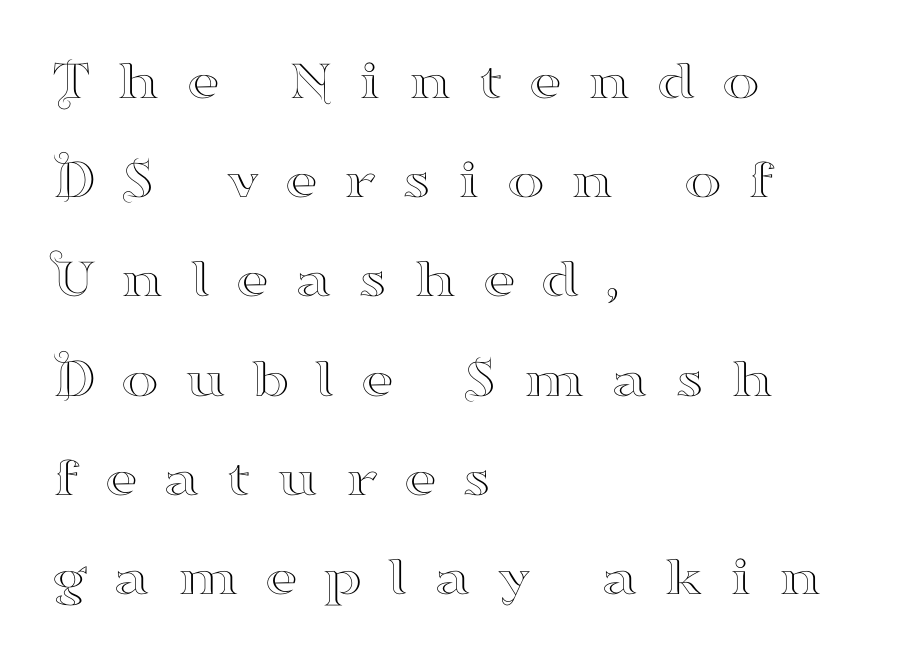
Q: Is the text italic (slanted)? A: No, it is upright.
Q: Is the typeface a serif or a sans-serif typeface? A: Serif.
Q: Is the text underlined? A: No.
Q: How is the paragraph aligned? A: Left-aligned.
Q: Is the spacing between letters normal or unusually wide? A: Unusually wide.
Q: Width (condensed, normal, or wide)? A: Wide.
Q: Stroke contrast? A: High.
Q: x-height? A: Small.
Q: Monospaced? A: No.
